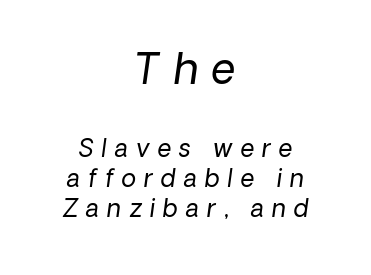
The image shows 42 px regular-weight sans-serif type; set centered, normal line spacing (1.26x), unusually wide letter spacing (+0.33 em), not underlined; the first (top) block is 1.75x larger; low stroke contrast and a medium x-height.
